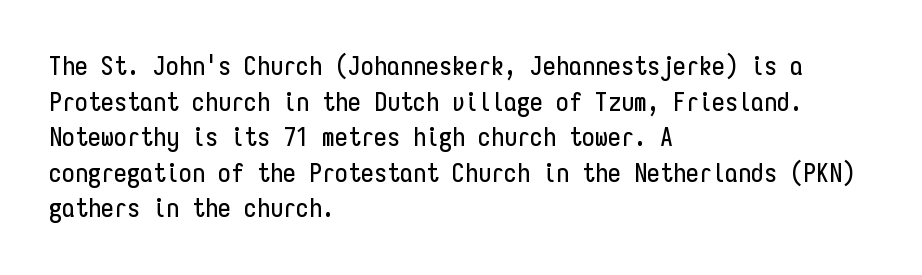
Q: Is the text italic (slanted)? A: No, it is upright.
Q: Is the text underlined? A: No.
Q: How is the paragraph aligned? A: Left-aligned.
Q: Is the spacing between letters normal or unusually wide? A: Normal.
Q: Is the spacing between lines tight, normal or loose? A: Normal.
